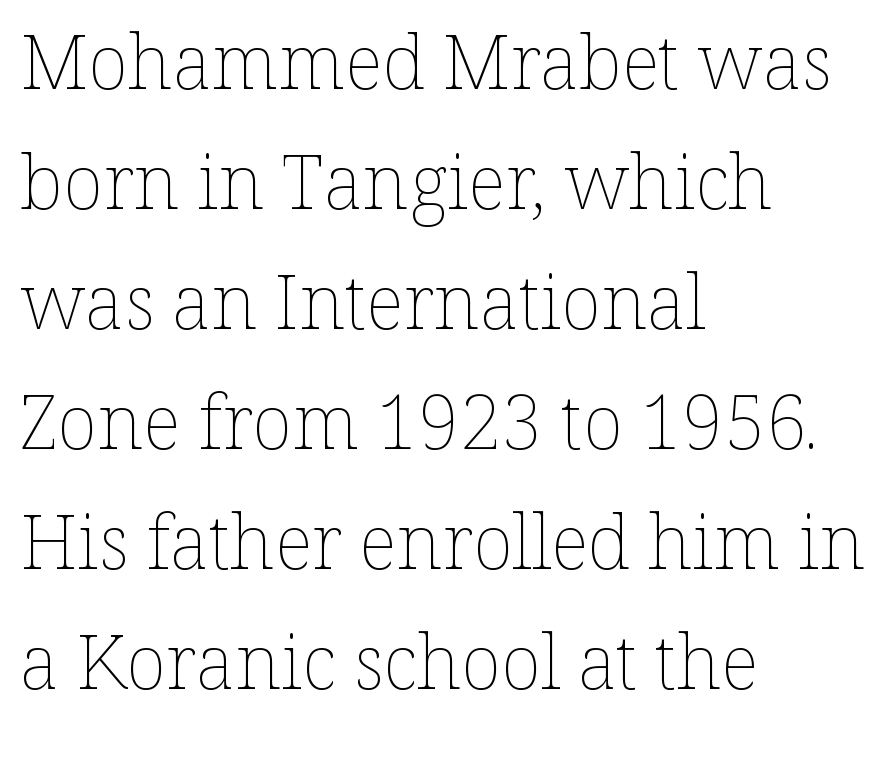
Q: Is the text bold? A: No.
Q: Is the text italic (slanted)? A: No, it is upright.
Q: Is the text underlined? A: No.
Q: How is the paragraph aligned? A: Left-aligned.
Q: Is the spacing between letters normal or unusually wide? A: Normal.
Q: Is the spacing between lines tight, normal or loose? A: Normal.
Q: Width (condensed, normal, or wide)? A: Normal.
Q: Stroke contrast? A: Low.
Q: x-height? A: Medium.
Q: Monospaced? A: No.
